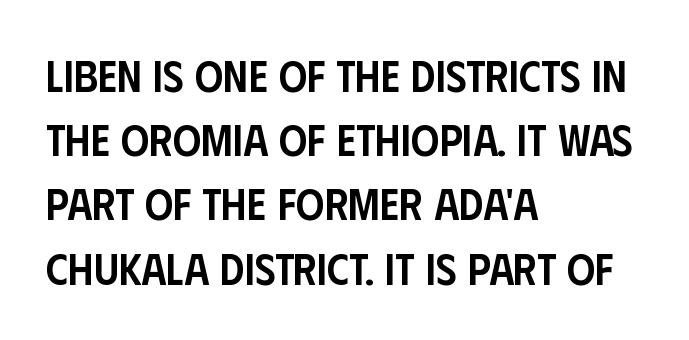
{"serif": "no", "italic": "no", "bold": "semi", "weight": "semibold", "width": "condensed", "stroke_contrast": "low", "x_height": "large", "monospaced": "no", "underline": "no", "align": "left", "line_spacing": "normal", "line_spacing_ratio": 1.46, "letter_spacing": "normal", "letter_spacing_em": 0.0, "glyph_px": 44}
